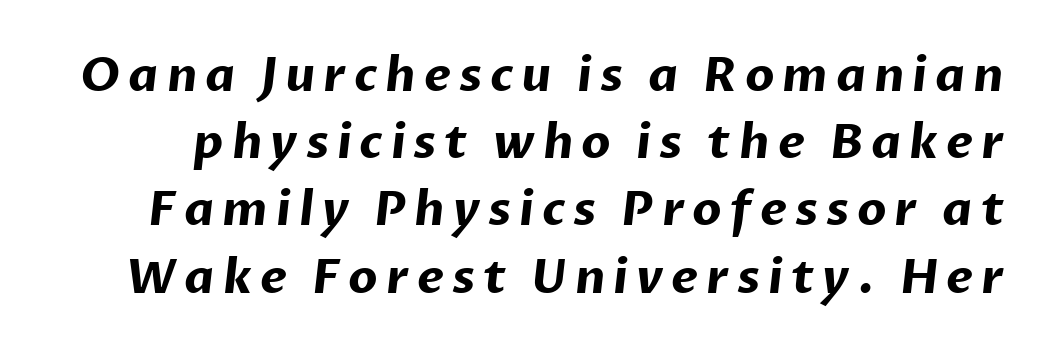
The line-height multiplier appears to be the usual default. Font category for this specimen: sans-serif. Heft: maximum for text — a bold. Any mark beneath the type? The region is blank.
